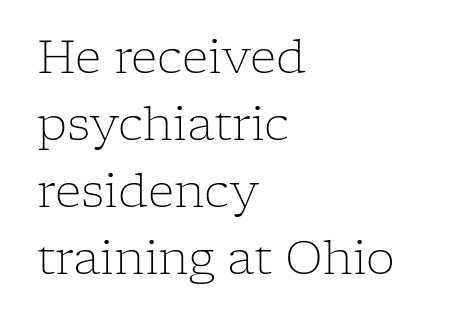
The image shows 46 px light serif type, upright; set left-aligned, normal line spacing (1.46x), normal letter spacing, not underlined; low stroke contrast and a medium x-height.
